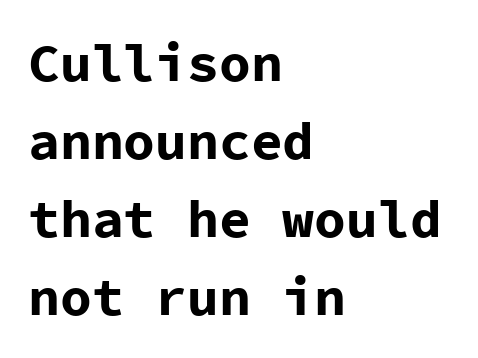
The image shows 53 px bold sans-serif type, upright, monospaced; set left-aligned, normal line spacing (1.47x), normal letter spacing, not underlined; low stroke contrast and a medium x-height.
